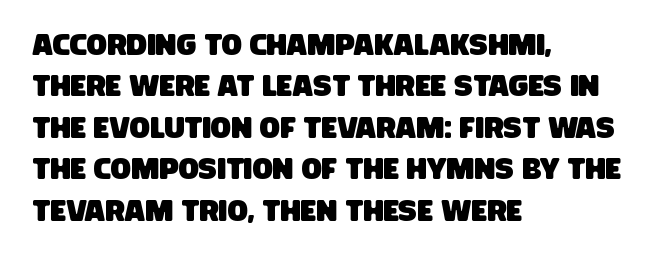
Q: Is the typeface a serif or a sans-serif typeface? A: Sans-serif.
Q: Is the text underlined? A: No.
Q: How is the paragraph aligned? A: Left-aligned.
Q: Is the spacing between letters normal or unusually wide? A: Normal.
Q: Is the spacing between lines tight, normal or loose? A: Normal.
Q: Width (condensed, normal, or wide)? A: Condensed.
Q: Stroke contrast? A: Low.
Q: x-height? A: Large.
Q: Monospaced? A: No.
